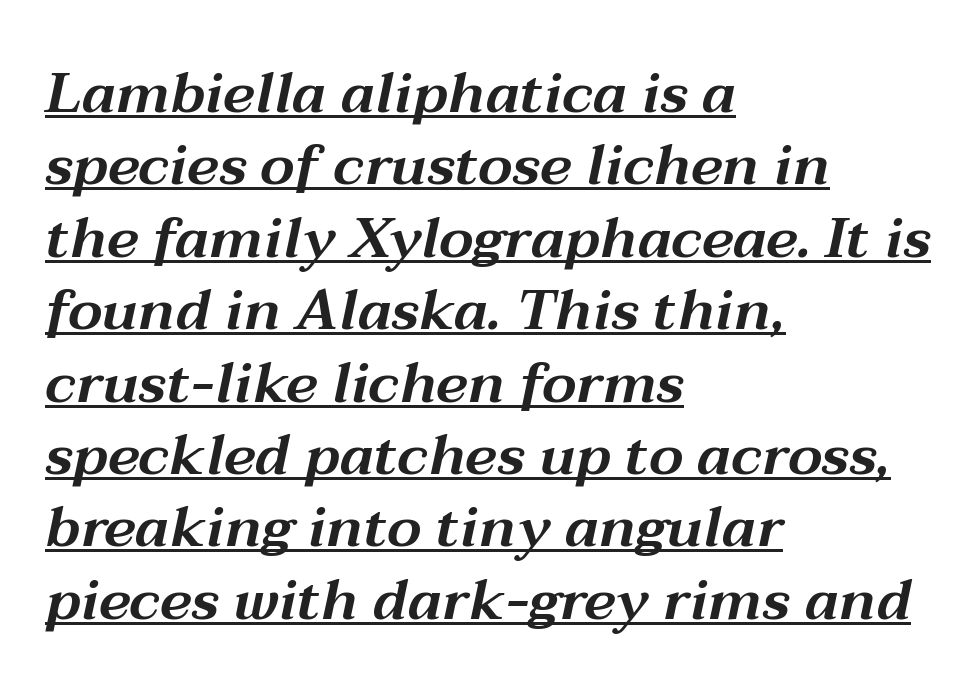
Character widths vary here, with narrow letters taking less room than wide ones. The leading is moderate, giving the passage an even texture. Characters follow at the spacing the type designer built in. Horizontal alignment here is leftward, the default for most running prose.
